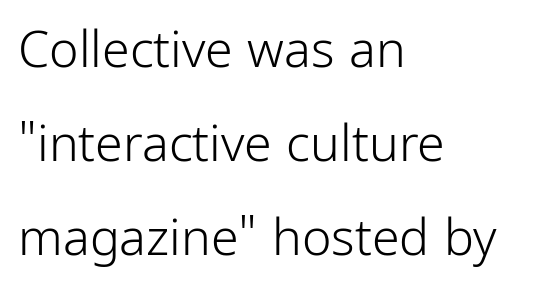
The image shows 50 px light, condensed sans-serif type, upright; set left-aligned, line spacing 1.88x, normal letter spacing, not underlined; low stroke contrast and a medium x-height.
